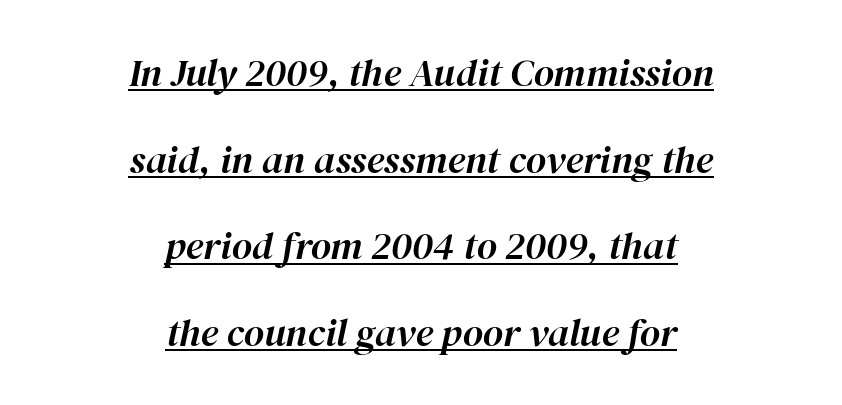
{"italic": "yes", "lean": "right", "slant_degrees": 12, "width": "normal", "stroke_contrast": "high", "x_height": "medium", "monospaced": "no", "underline": "yes", "align": "center", "line_spacing": "loose", "line_spacing_ratio": 2.22, "letter_spacing": "normal", "letter_spacing_em": 0.0, "glyph_px": 39}
